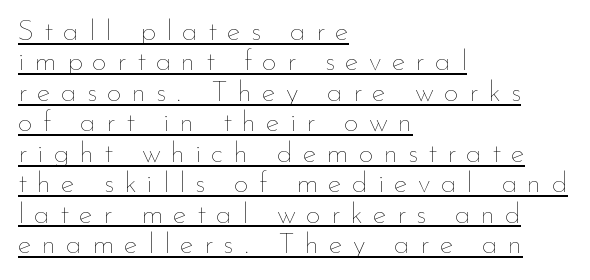
Q: Is the text bold? A: No.
Q: Is the text italic (slanted)? A: No, it is upright.
Q: Is the text underlined? A: Yes.
Q: How is the paragraph aligned? A: Left-aligned.
Q: Is the spacing between letters normal or unusually wide? A: Unusually wide.
Q: Is the spacing between lines tight, normal or loose? A: Tight.
Q: Width (condensed, normal, or wide)? A: Normal.
Q: Stroke contrast? A: Low.
Q: x-height? A: Small.
Q: Monospaced? A: No.
